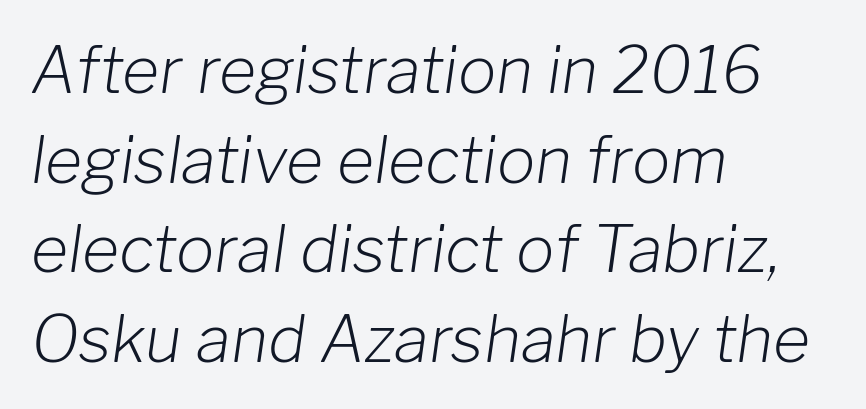
You can tell it's italic because the verticals aren't actually vertical. Words float on clear page, feet unadorned. Does extra space separate the letters? No, they use regular spacing. Do the characters align in a grid? No, the font is proportional.
